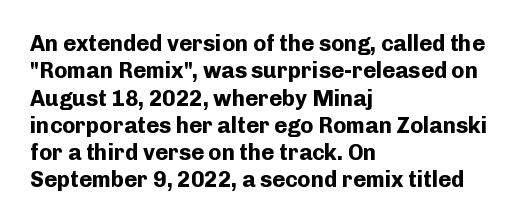
Chunky letters — that's bold for sure. Caption: standard tracking, unaltered. Descenders are the only things crossing below the line. Typeset ragged right — the left edge is the straight one. The letters stand upright; this is a roman face.
